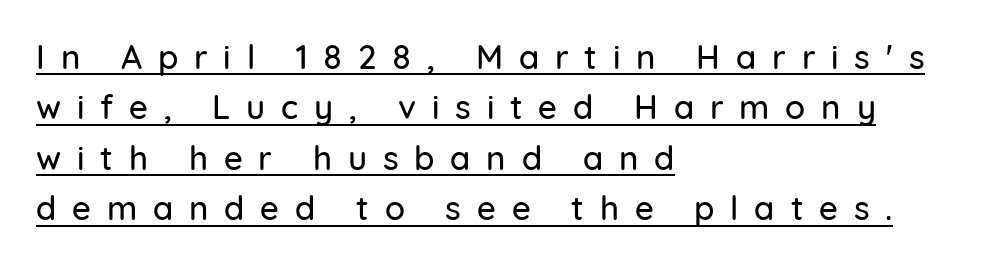
Q: Is the text italic (slanted)? A: No, it is upright.
Q: Is the typeface a serif or a sans-serif typeface? A: Sans-serif.
Q: Is the text underlined? A: Yes.
Q: How is the paragraph aligned? A: Left-aligned.
Q: Is the spacing between letters normal or unusually wide? A: Unusually wide.
Q: Is the spacing between lines tight, normal or loose? A: Normal.
Q: Width (condensed, normal, or wide)? A: Normal.
Q: Stroke contrast? A: Low.
Q: x-height? A: Medium.
Q: Monospaced? A: No.
